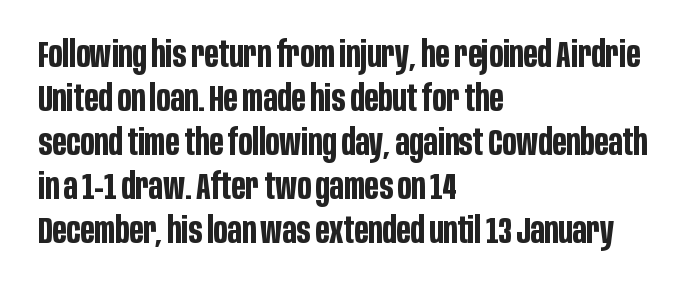
A typesetter would call this proportional, since set widths differ per character. It's the straight-up-and-down kind of type. How are the letters spaced? Ordinarily, with no added tracking. The setting favours the left margin, as ordinary paragraphs usually do. Lines of text with bare space underneath.
